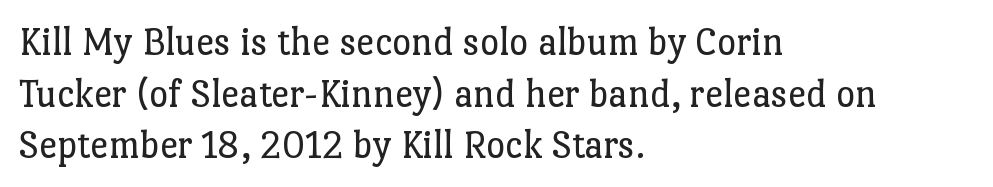
{"serif": "yes", "italic": "no", "bold": "no", "weight": "regular", "width": "normal", "stroke_contrast": "low", "x_height": "medium", "monospaced": "no", "underline": "no", "align": "left", "line_spacing": "normal", "line_spacing_ratio": 1.26, "letter_spacing": "normal", "letter_spacing_em": 0.0, "glyph_px": 41}
